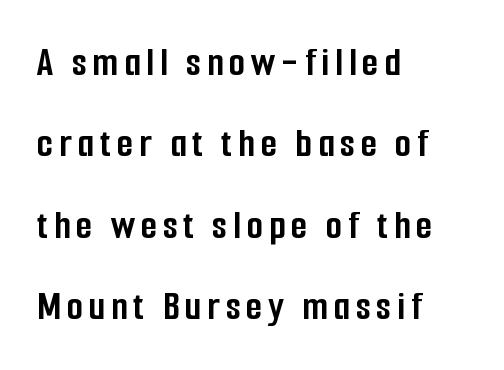
No italicization has been applied; the sample stays upright. Each letter's strokes conclude bluntly, with no projecting serifs. The passage shown is emphatically bold. Where is the straight margin? On the left.
